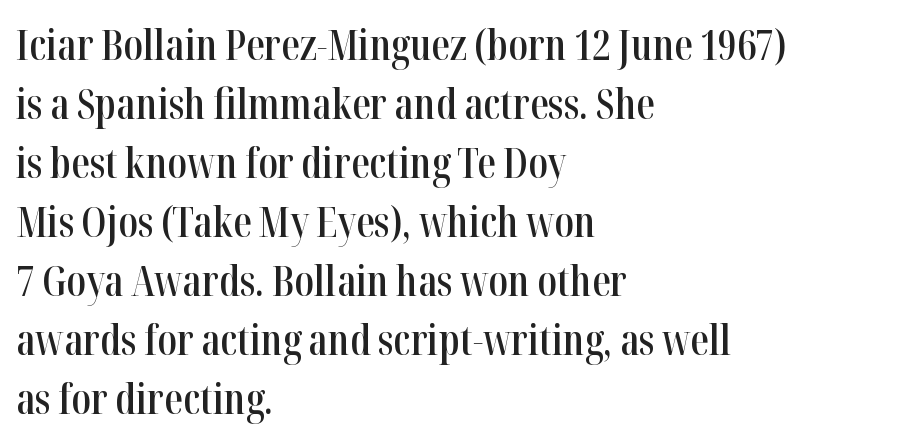
You could not count columns in this text — the font is proportionally spaced. Tall strokes in this sample are plumb rather than angled. Compared with typical body copy, the letter spacing here is the same. This rendering employs a face with finishing strokes, i.e., a serif. The passage shown stacks its lines at a standard gap.
